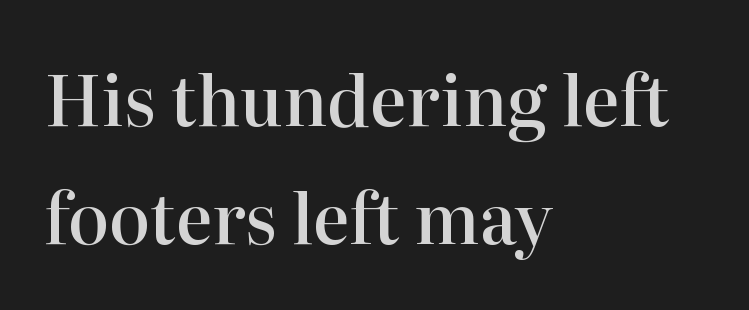
The image shows 69 px semibold serif type, upright; set left-aligned, line spacing 1.71x, normal letter spacing, not underlined; high stroke contrast and a medium x-height.
